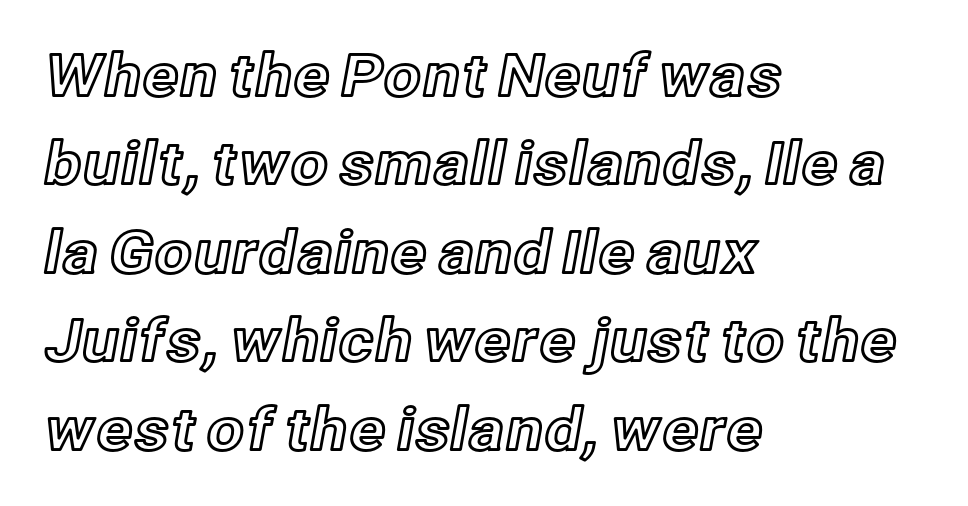
{"width": "normal", "x_height": "medium", "monospaced": "no", "underline": "no", "align": "left", "line_spacing": "normal", "line_spacing_ratio": 1.5, "letter_spacing": "normal", "letter_spacing_em": 0.0, "glyph_px": 59}
